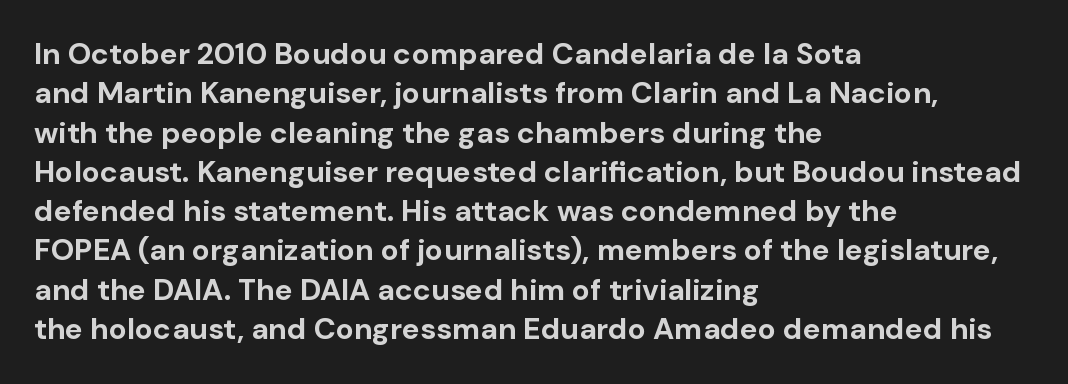
You can tell it's not italic because the verticals are truly vertical. Is this a fixed-width face? No — the glyphs have proportional, varying widths. The space between consecutive lines is moderate. Decoration check: the copy has no underline.
